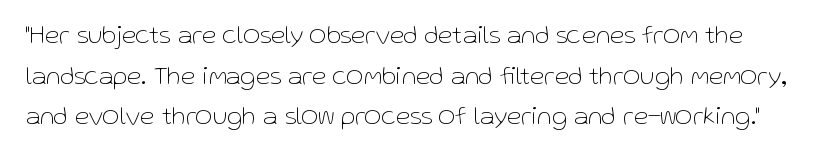
Q: Is the text bold? A: No.
Q: Is the text italic (slanted)? A: No, it is upright.
Q: Is the text underlined? A: No.
Q: Is the spacing between letters normal or unusually wide? A: Normal.
Q: Is the spacing between lines tight, normal or loose? A: Normal.
